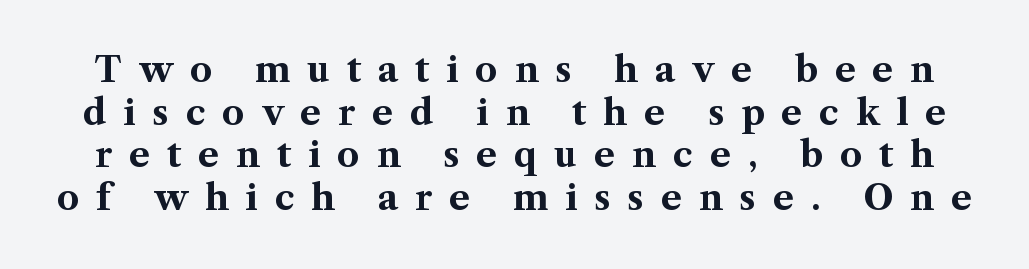
The image shows 35 px bold serif type, upright; set line spacing 1.22x, unusually wide letter spacing (+0.48 em), not underlined; medium stroke contrast and a medium x-height.
